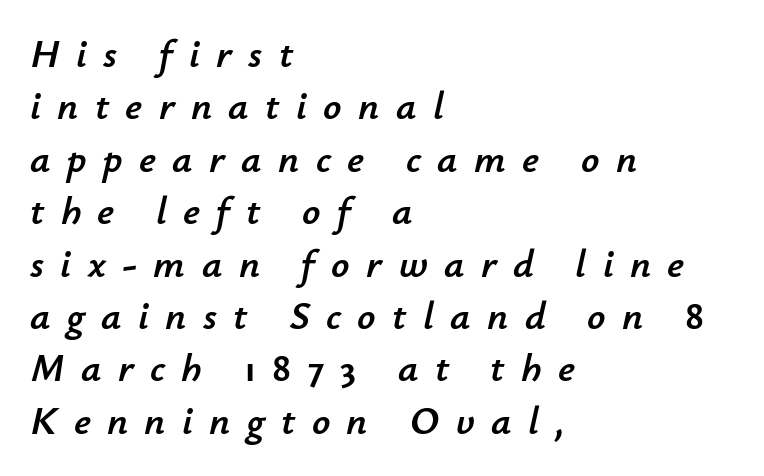
{"italic": "yes", "lean": "right", "slant_degrees": 12, "width": "normal", "stroke_contrast": "low", "x_height": "small", "monospaced": "no", "underline": "no", "align": "left", "line_spacing": "normal", "line_spacing_ratio": 1.31, "letter_spacing": "wide", "letter_spacing_em": 0.41, "glyph_px": 40}
